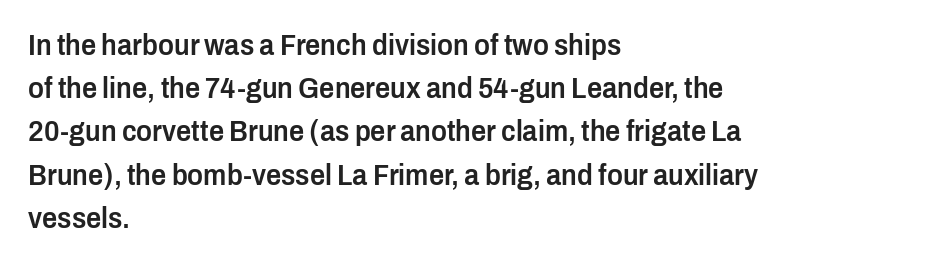
{"serif": "no", "italic": "no", "bold": "semi", "weight": "semibold", "width": "condensed", "stroke_contrast": "low", "x_height": "medium", "monospaced": "no", "underline": "no", "align": "left", "line_spacing": "normal", "line_spacing_ratio": 1.44, "letter_spacing": "normal", "letter_spacing_em": 0.0, "glyph_px": 30}
